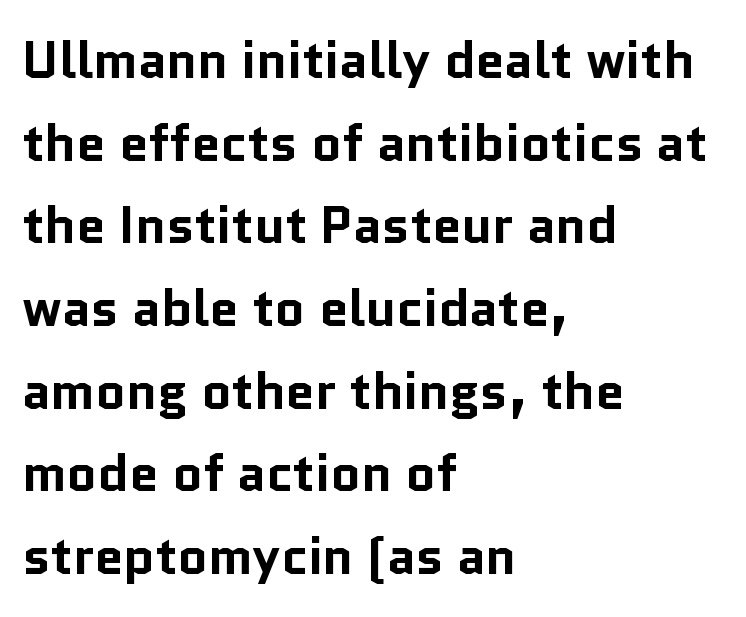
The image shows 52 px bold sans-serif type, upright; set left-aligned, normal line spacing (1.59x), normal letter spacing, not underlined; low stroke contrast and a medium x-height.
